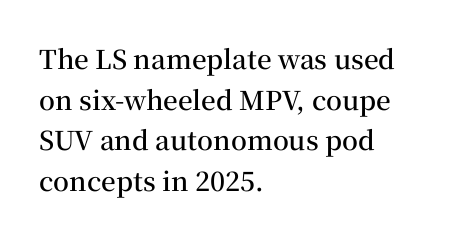
The image shows 26 px text type, upright; set left-aligned, normal line spacing (1.56x), normal letter spacing, not underlined.
